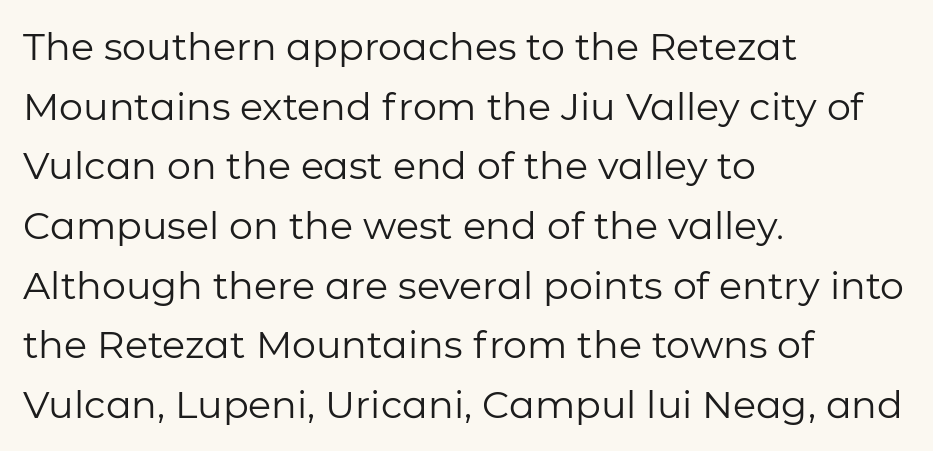
Q: Is the text bold? A: No.
Q: Is the text italic (slanted)? A: No, it is upright.
Q: Is the typeface a serif or a sans-serif typeface? A: Sans-serif.
Q: Is the text underlined? A: No.
Q: How is the paragraph aligned? A: Left-aligned.
Q: Is the spacing between letters normal or unusually wide? A: Normal.
Q: Is the spacing between lines tight, normal or loose? A: Normal.
Q: Width (condensed, normal, or wide)? A: Normal.
Q: Stroke contrast? A: Low.
Q: x-height? A: Medium.
Q: Monospaced? A: No.
